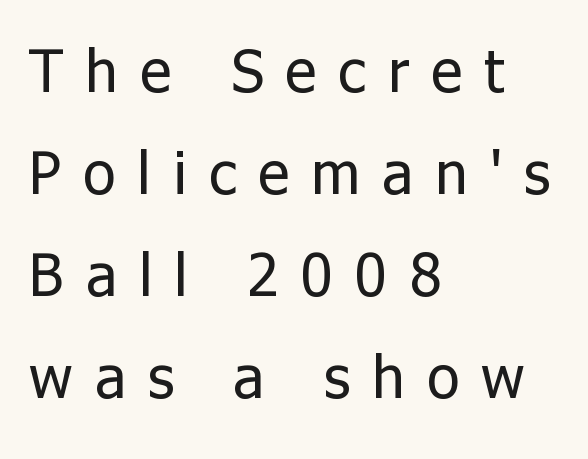
The image shows 60 px regular-weight sans-serif type, upright; set left-aligned, normal line spacing (1.7x), unusually wide letter spacing (+0.37 em), not underlined; low stroke contrast and a medium x-height.
